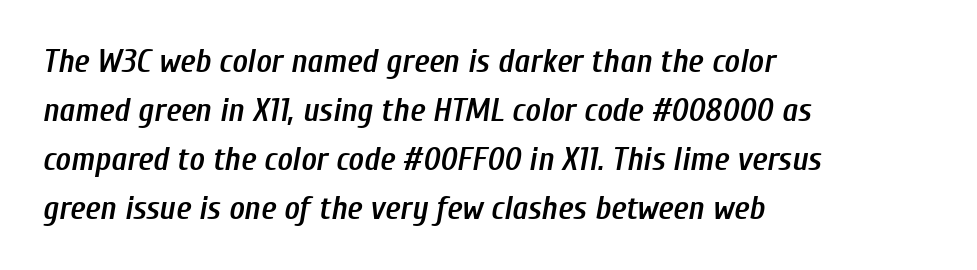
The area under the type is left untouched. A classic flush-left, rag-right setting is used for this passage. Nobody touched the tracking dial on this one. The glyphs have the mass of a demibold cut, below bold. The rendering applies a slant to the glyphs. The space between consecutive lines is moderate.
